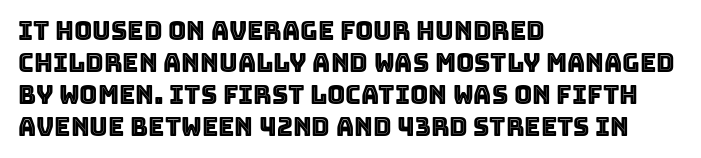
Q: Is the text italic (slanted)? A: No, it is upright.
Q: Is the text underlined? A: No.
Q: How is the paragraph aligned? A: Left-aligned.
Q: Is the spacing between letters normal or unusually wide? A: Normal.
Q: Is the spacing between lines tight, normal or loose? A: Normal.
